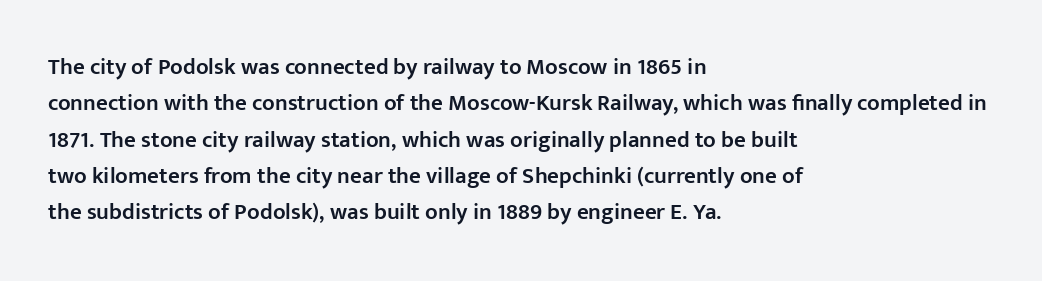
{"italic": "no", "bold": "semi", "underline": "no", "align": "left", "line_spacing": "normal", "line_spacing_ratio": 1.58, "letter_spacing": "normal", "letter_spacing_em": 0.0, "glyph_px": 23}
